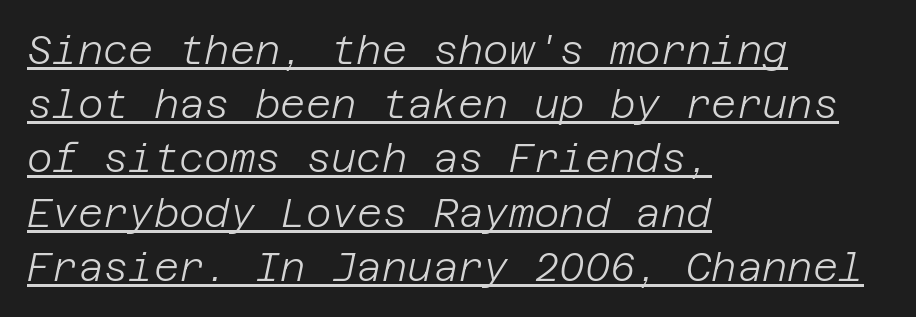
The image shows 39 px light type, italic (leaning right); set left-aligned, normal line spacing (1.39x), normal letter spacing, underlined; low stroke contrast and a large x-height.
